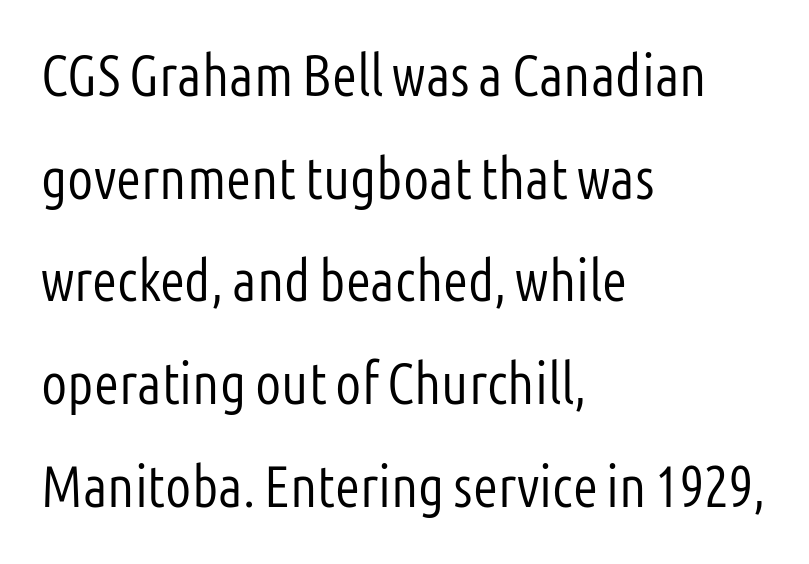
{"serif": "no", "italic": "no", "bold": "no", "weight": "light", "width": "condensed", "stroke_contrast": "low", "x_height": "medium", "monospaced": "no", "underline": "no", "align": "left", "line_spacing_ratio": 1.77, "letter_spacing": "normal", "letter_spacing_em": 0.0, "glyph_px": 58}
